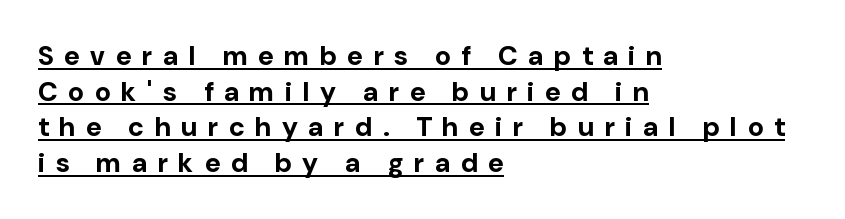
Someone cranked the tracking dial way up on this one. The rendering uses the underline text-decoration. Students, observe: this is what conventionally led text looks like. Left-aligned paragraph, ragged on the right. Quick note: not italic, upright. The glyphs have the mass of a bold cut.
